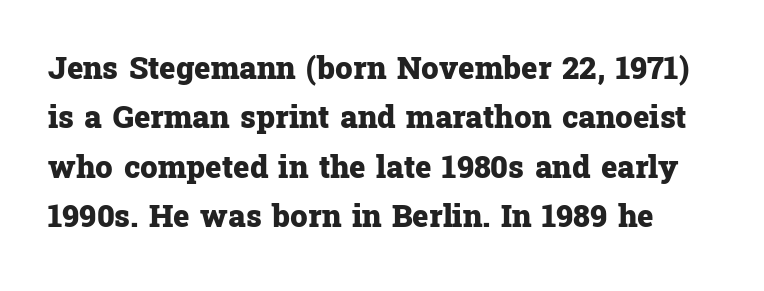
Q: Is the text bold? A: Yes.
Q: Is the text italic (slanted)? A: No, it is upright.
Q: Is the typeface a serif or a sans-serif typeface? A: Serif.
Q: Is the text underlined? A: No.
Q: Is the spacing between letters normal or unusually wide? A: Normal.
Q: Is the spacing between lines tight, normal or loose? A: Normal.
Q: Width (condensed, normal, or wide)? A: Normal.
Q: Stroke contrast? A: Low.
Q: x-height? A: Medium.
Q: Monospaced? A: No.
